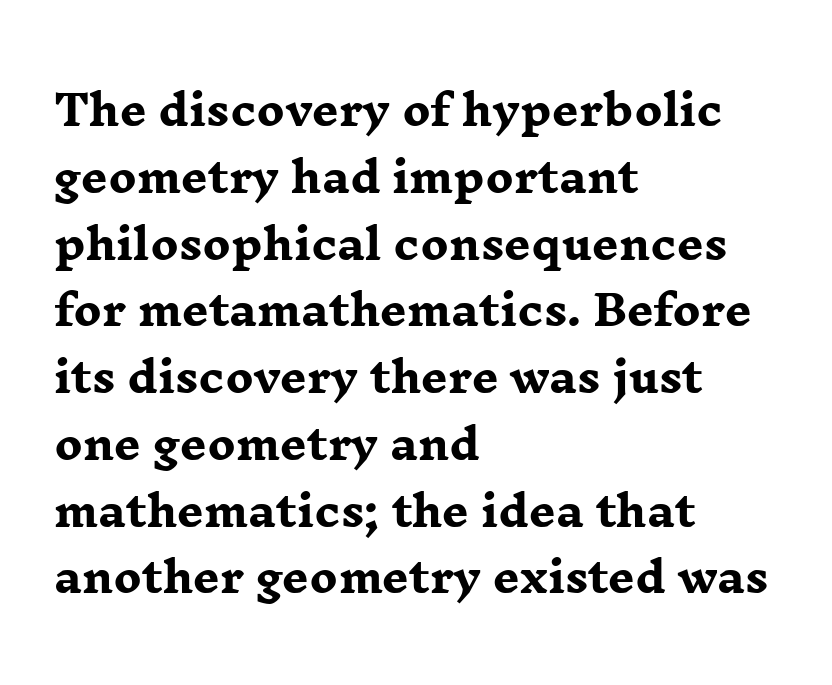
The image shows 42 px heavy, wide serif type, upright; set left-aligned, normal line spacing (1.59x), normal letter spacing, not underlined; low stroke contrast and a medium x-height.
